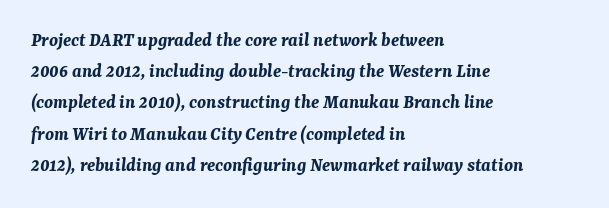
{"italic": "yes", "lean": "right", "slant_degrees": 7, "bold": "yes", "underline": "no", "align": "left", "line_spacing": "normal", "line_spacing_ratio": 1.56, "letter_spacing": "normal", "letter_spacing_em": 0.0, "glyph_px": 20}
